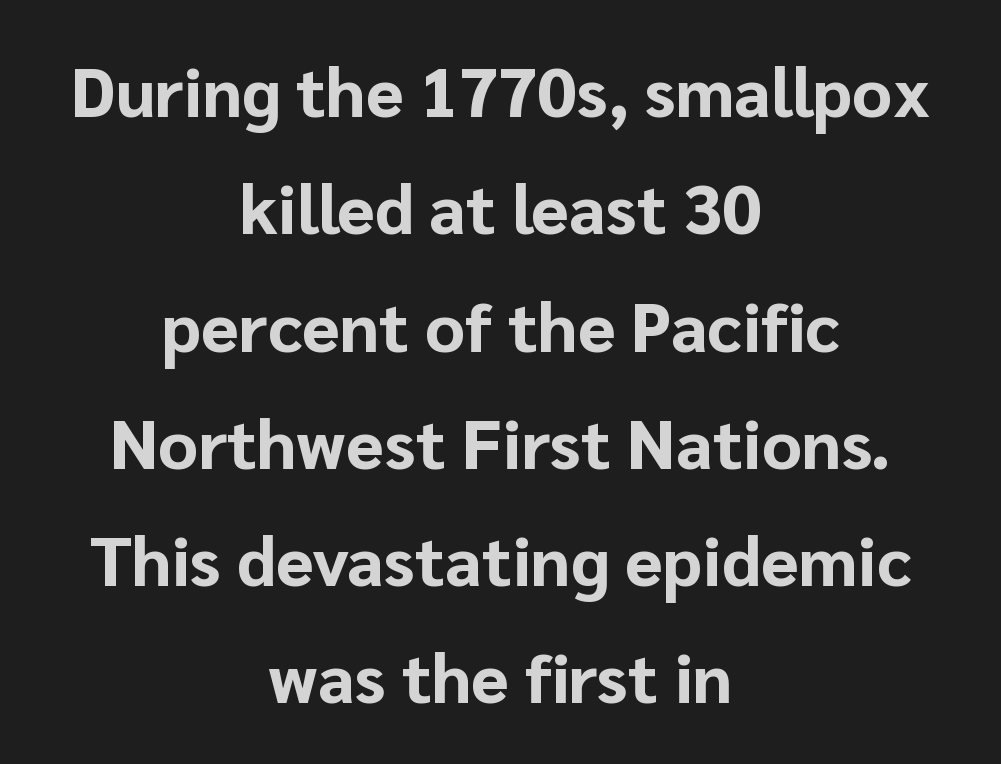
The horizontal fit of the characters is conventional and even. Reading down the block, each line starts at a different indent, mirrored at its end. The space between consecutive lines is moderate. Descenders hang freely into open space. This sample uses an upright cut, with every glyph sitting square on the baseline. Is this a fixed-width face? No — the glyphs have proportional, varying widths.
